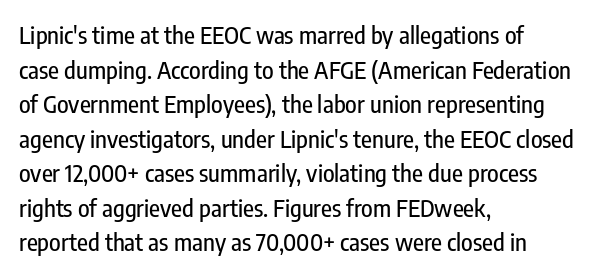
Q: Is the text italic (slanted)? A: No, it is upright.
Q: Is the text underlined? A: No.
Q: How is the paragraph aligned? A: Left-aligned.
Q: Is the spacing between letters normal or unusually wide? A: Normal.
Q: Is the spacing between lines tight, normal or loose? A: Normal.
